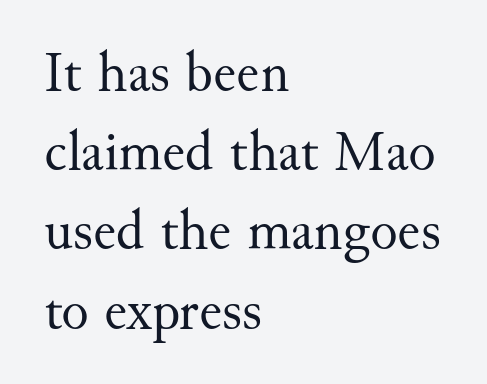
{"serif": "yes", "italic": "no", "bold": "no", "weight": "regular", "width": "normal", "stroke_contrast": "medium", "x_height": "small", "monospaced": "no", "underline": "no", "align": "left", "line_spacing": "normal", "line_spacing_ratio": 1.39, "letter_spacing": "normal", "letter_spacing_em": 0.0, "glyph_px": 57}
